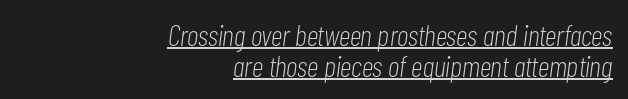
Each letter keeps its own natural width here, so spacing adapts to shape. The font sits on the lighter half of the weight spectrum, regular included. The letters are slanted; this is an italic face. Which margin do the lines hug? The right one — the left edge is uneven.
